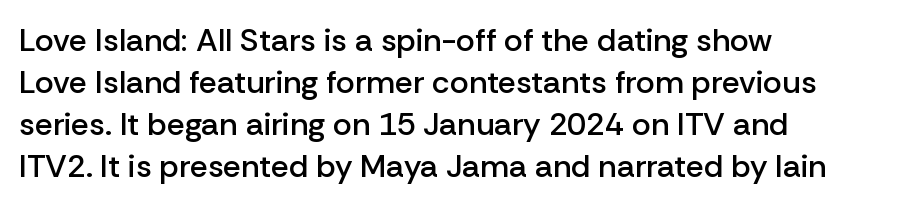
{"serif": "no", "italic": "no", "bold": "semi", "weight": "semibold", "width": "normal", "stroke_contrast": "low", "x_height": "medium", "monospaced": "no", "underline": "no", "align": "left", "line_spacing": "normal", "line_spacing_ratio": 1.31, "letter_spacing": "normal", "letter_spacing_em": 0.0, "glyph_px": 32}
